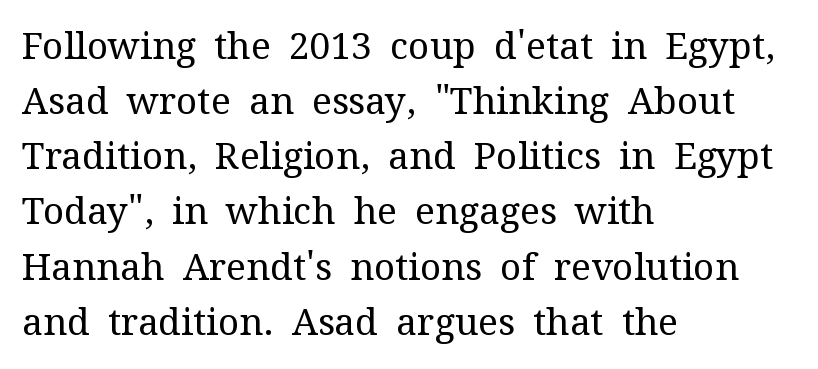
Think of a printed novel: that variable character pitch is what you see here. Horizontal bands of white between lines are of average thickness. Look at the tracking — it's just the regular setting, nothing added. Do the letters lean? They stand straight. This rendering uses left alignment, leaving the right contour irregular. The font family rendered here belongs to the serif group.
